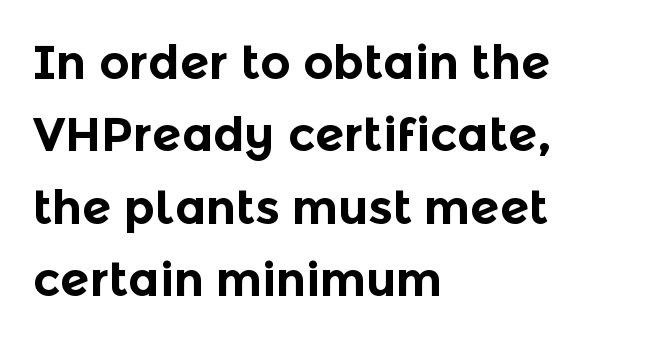
Q: Is the text bold? A: Yes.
Q: Is the text italic (slanted)? A: No, it is upright.
Q: Is the typeface a serif or a sans-serif typeface? A: Sans-serif.
Q: Is the text underlined? A: No.
Q: How is the paragraph aligned? A: Left-aligned.
Q: Is the spacing between letters normal or unusually wide? A: Normal.
Q: Is the spacing between lines tight, normal or loose? A: Normal.
Q: Width (condensed, normal, or wide)? A: Normal.
Q: x-height? A: Medium.
Q: Monospaced? A: No.
